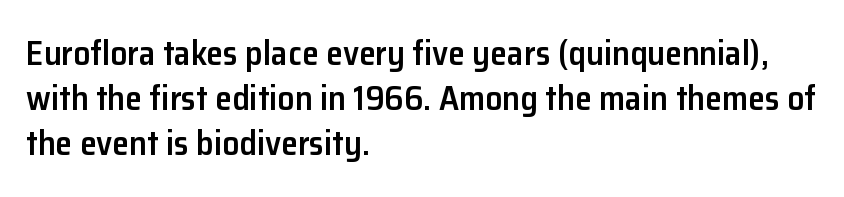
This is moderately heavy type, rendered in semibold. Successive baselines arrive at the customary interval. The passage is arranged the way most books set body copy — flush left. The passage shown is not underscored anywhere.
